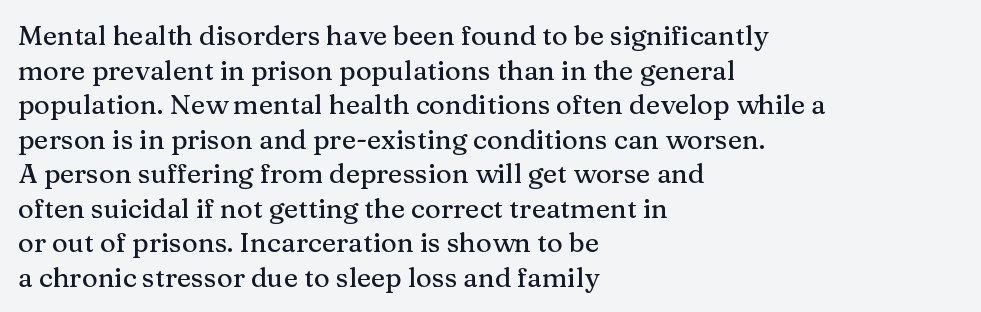
You could call the tracking neutral — neither tight nor loose. Interline gaps are of average width in this sample. The zone under the glyphs is completely vacant. A classic flush-left, rag-right setting is used for this passage. Style check: upright.
